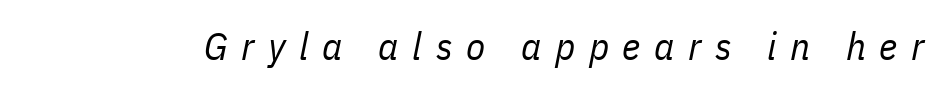
Q: Is the text bold? A: No.
Q: Is the text italic (slanted)? A: Yes, it leans right by about 11 degrees.
Q: Is the text underlined? A: No.
Q: Is the spacing between letters normal or unusually wide? A: Unusually wide.
Q: Width (condensed, normal, or wide)? A: Condensed.
Q: Stroke contrast? A: Low.
Q: x-height? A: Medium.
Q: Monospaced? A: No.
